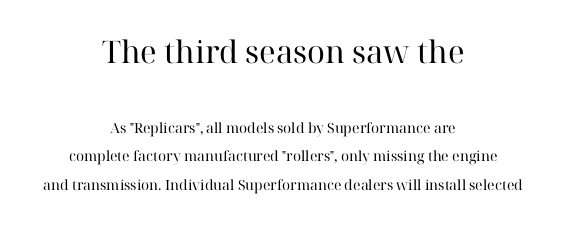
The image shows 31 px regular-weight serif type, upright; set centered, loose line spacing (2.06x), normal letter spacing, not underlined; the first (top) block is 2.21x larger; high stroke contrast and a medium x-height.
